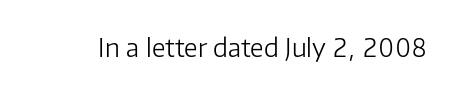
The image shows 25 px text type, upright; set normal letter spacing, not underlined.
